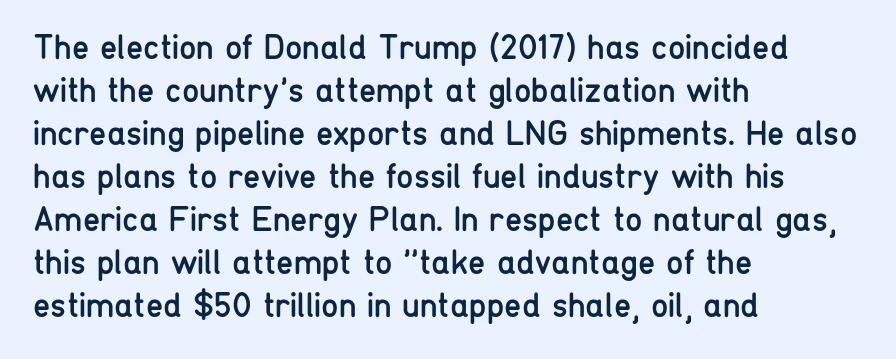
The image shows 35 px regular-weight, condensed sans-serif type, upright; set left-aligned, line spacing 1.23x, normal letter spacing, not underlined; low stroke contrast and a medium x-height.
